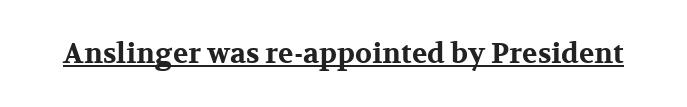
These lines were composed using upright roman letters. Look at the stroke-to-counter ratio: heavy, a bold. Looks like regular typesetting: each glyph gets only the width it needs. The characters display serif detailing at their extremities. A rule runs beneath these lines of type. Spacing between characters is what you'd get straight out of the box.
